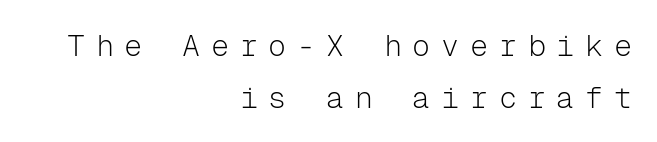
The image shows 30 px light sans-serif type, upright, monospaced; set right-aligned, line spacing 1.73x, unusually wide letter spacing (+0.36 em), not underlined; low stroke contrast and a medium x-height.
